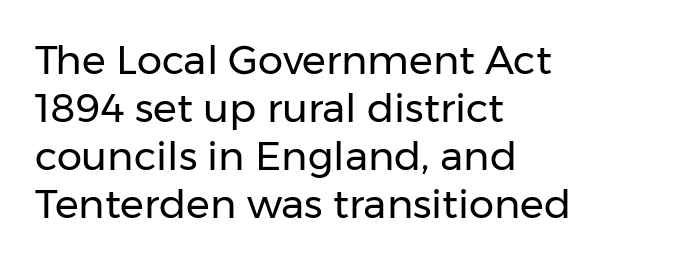
The image shows 40 px regular-weight sans-serif type, upright; set left-aligned, line spacing 1.2x, normal letter spacing, not underlined; low stroke contrast and a medium x-height.
